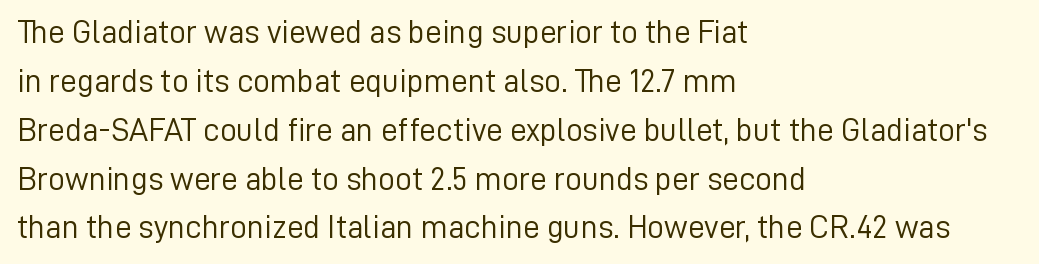
This sample is left-justified, so line endings fall wherever the words run out. Each stroke keeps to a modest, everyday thickness or less. Any mark beneath the type? The region is blank. You could not count columns in this text — the font is proportionally spaced.
